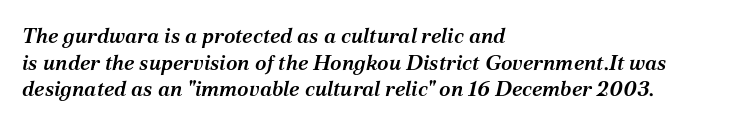
Q: Is the text bold? A: Semi-bold.
Q: Is the text italic (slanted)? A: Yes, it leans right by about 12 degrees.
Q: Is the text underlined? A: No.
Q: How is the paragraph aligned? A: Left-aligned.
Q: Is the spacing between letters normal or unusually wide? A: Normal.
Q: Is the spacing between lines tight, normal or loose? A: Normal.
